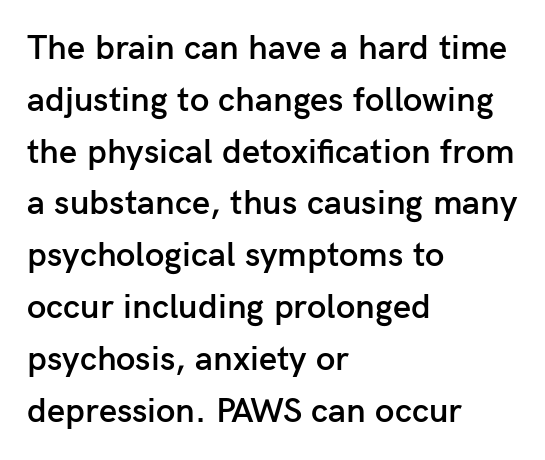
The image shows 35 px semibold sans-serif type, upright; set left-aligned, normal line spacing (1.48x), normal letter spacing, not underlined; low stroke contrast and a medium x-height.
